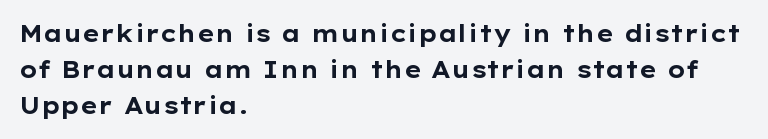
The image shows 23 px bold type, upright; set left-aligned, normal line spacing (1.56x), normal letter spacing, not underlined.
